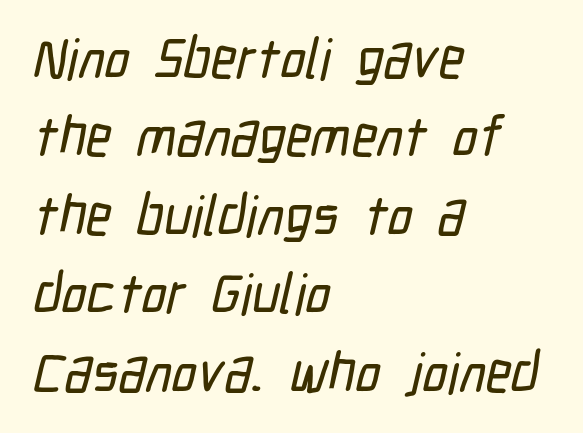
The image shows 56 px condensed sans-serif type; set left-aligned, normal line spacing (1.4x), normal letter spacing, not underlined; low stroke contrast and a medium x-height.
